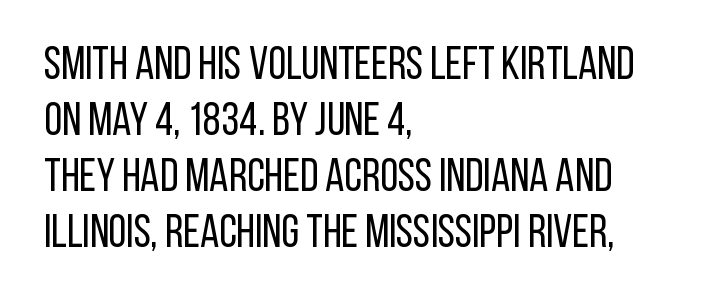
Q: Is the text bold? A: No.
Q: Is the text italic (slanted)? A: No, it is upright.
Q: Is the typeface a serif or a sans-serif typeface? A: Sans-serif.
Q: Is the text underlined? A: No.
Q: How is the paragraph aligned? A: Left-aligned.
Q: Is the spacing between letters normal or unusually wide? A: Normal.
Q: Width (condensed, normal, or wide)? A: Condensed.
Q: Stroke contrast? A: Low.
Q: x-height? A: Large.
Q: Monospaced? A: No.
